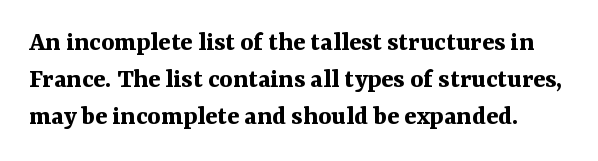
{"serif": "yes", "italic": "no", "bold": "yes", "weight": "bold", "width": "normal", "stroke_contrast": "medium", "x_height": "medium", "monospaced": "no", "underline": "no", "line_spacing": "normal", "line_spacing_ratio": 1.32, "letter_spacing": "normal", "letter_spacing_em": 0.0, "glyph_px": 28}
